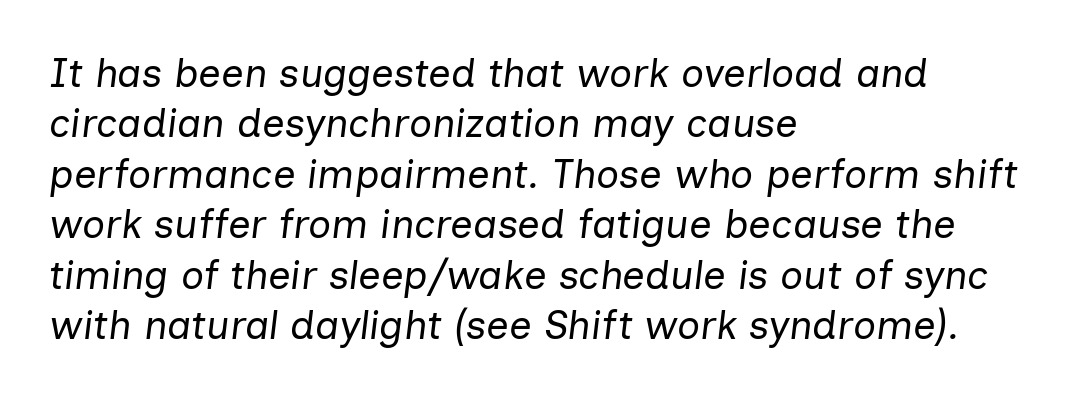
{"italic": "yes", "lean": "right", "slant_degrees": 7, "bold": "no", "weight": "regular", "width": "normal", "stroke_contrast": "low", "x_height": "medium", "monospaced": "no", "underline": "no", "align": "left", "line_spacing": "normal", "line_spacing_ratio": 1.26, "letter_spacing": "normal", "letter_spacing_em": 0.0, "glyph_px": 40}
